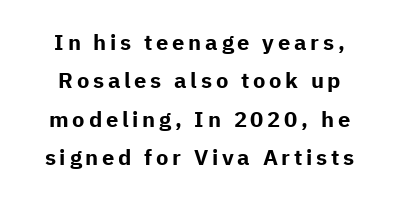
The image shows 22 px bold type, upright; set centered, line spacing 1.75x, not underlined.
